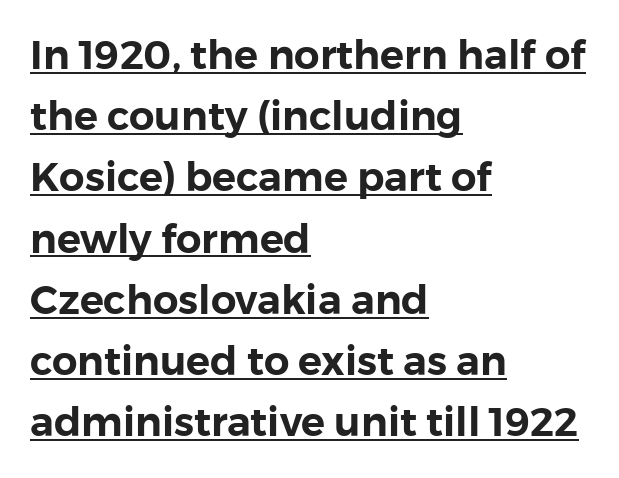
{"serif": "no", "italic": "no", "width": "normal", "x_height": "medium", "monospaced": "no", "underline": "yes", "align": "left", "line_spacing": "normal", "line_spacing_ratio": 1.53, "letter_spacing": "normal", "letter_spacing_em": 0.0, "glyph_px": 40}
